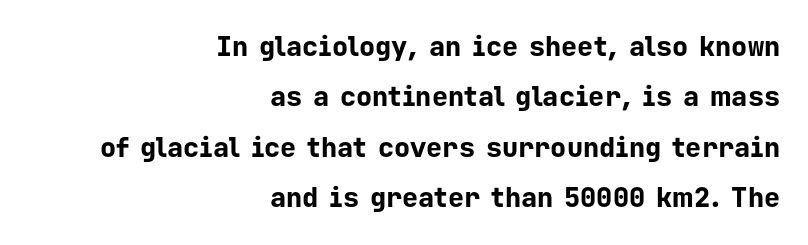
Weight check: bold — yes, fully. This sample uses plain, unmodified letter spacing. Is there any slant? The stems are plumb. Clear beneath every line of the passage. These lines stack with their right ends in a neat column.
